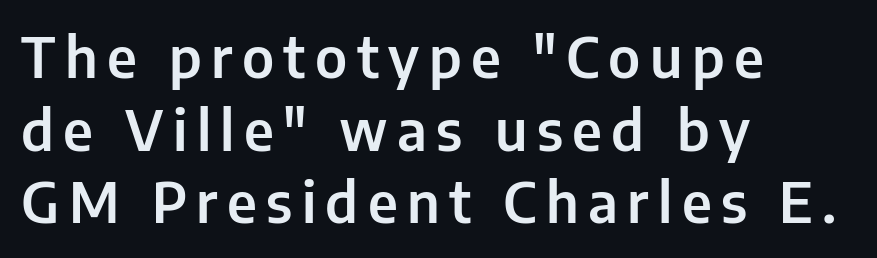
Honestly, the row spacing looks completely unremarkable. Font category for this specimen: sans-serif. The strip under each line holds only bare page. These lines are set flush left with a ragged right edge.
